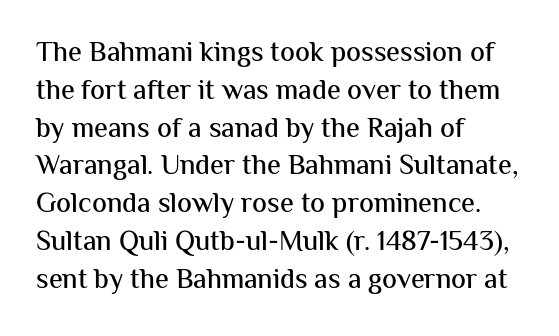
{"serif": "no", "italic": "no", "width": "normal", "stroke_contrast": "medium", "x_height": "medium", "monospaced": "no", "underline": "no", "align": "left", "line_spacing": "normal", "line_spacing_ratio": 1.35, "letter_spacing": "normal", "letter_spacing_em": 0.0, "glyph_px": 28}
